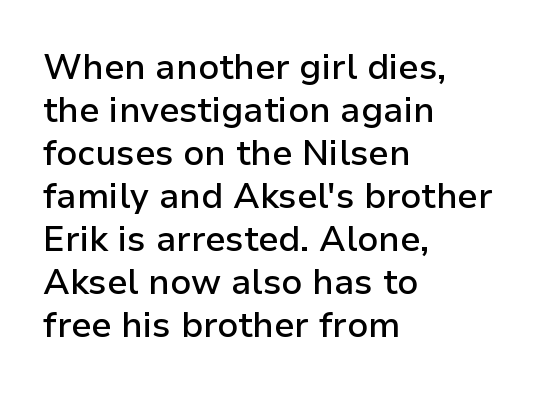
{"serif": "no", "italic": "no", "bold": "semi", "weight": "semibold", "width": "normal", "stroke_contrast": "low", "x_height": "medium", "monospaced": "no", "underline": "no", "align": "left", "line_spacing_ratio": 1.23, "letter_spacing": "normal", "letter_spacing_em": 0.0, "glyph_px": 35}
